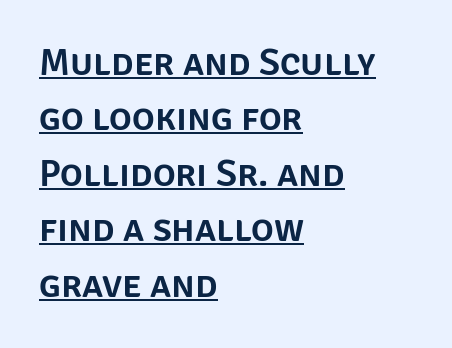
{"serif": "no", "italic": "no", "width": "normal", "stroke_contrast": "low", "x_height": "large", "monospaced": "no", "underline": "yes", "align": "left", "line_spacing": "normal", "line_spacing_ratio": 1.46, "letter_spacing": "normal", "letter_spacing_em": 0.0, "glyph_px": 38}
